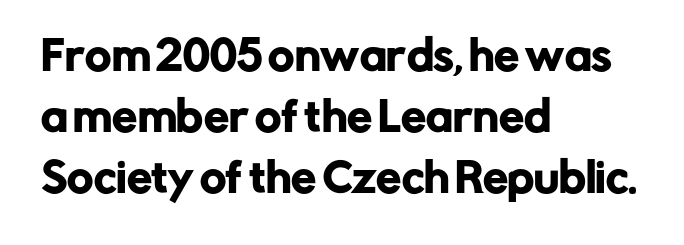
Short note: letters normally spaced. Characters remain perfectly vertical along every line. A normal amount of white space separates one row of letters from the next. A bare baseline throughout the passage. In terms of letterform style, serifs are entirely absent. The rendering uses natural spacing where letterforms have individual widths.
